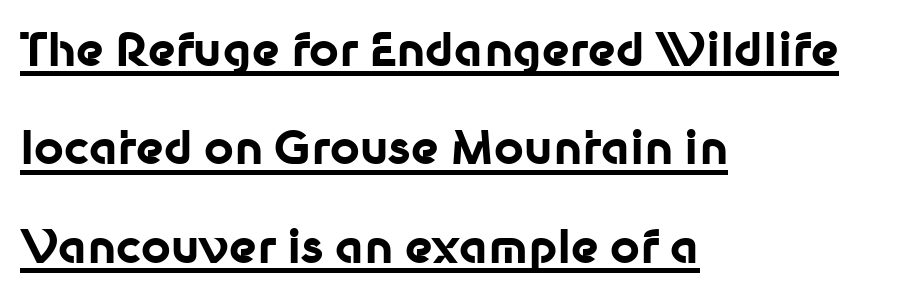
Q: Is the text bold? A: Yes.
Q: Is the text italic (slanted)? A: No, it is upright.
Q: Is the typeface a serif or a sans-serif typeface? A: Sans-serif.
Q: Is the text underlined? A: Yes.
Q: How is the paragraph aligned? A: Left-aligned.
Q: Is the spacing between letters normal or unusually wide? A: Normal.
Q: Is the spacing between lines tight, normal or loose? A: Loose.
Q: Width (condensed, normal, or wide)? A: Normal.
Q: Stroke contrast? A: Low.
Q: x-height? A: Medium.
Q: Monospaced? A: No.
